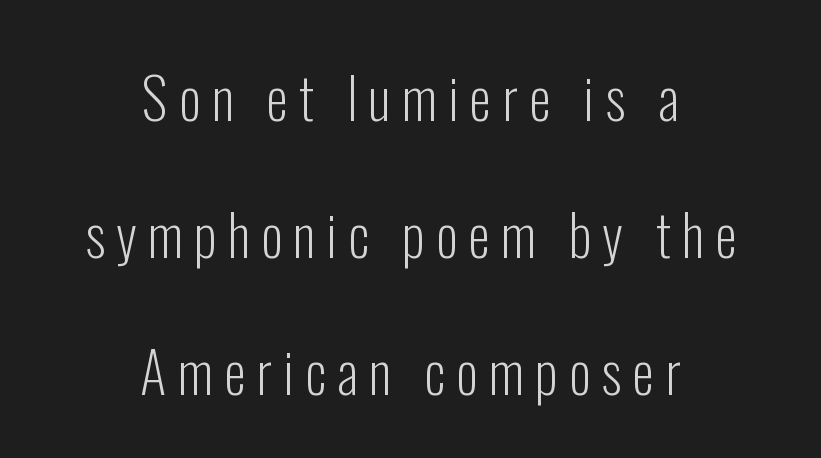
The image shows 56 px light, condensed sans-serif type, upright; set centered, loose line spacing (2.45x), unusually wide letter spacing (+0.2 em), not underlined; low stroke contrast and a medium x-height.
